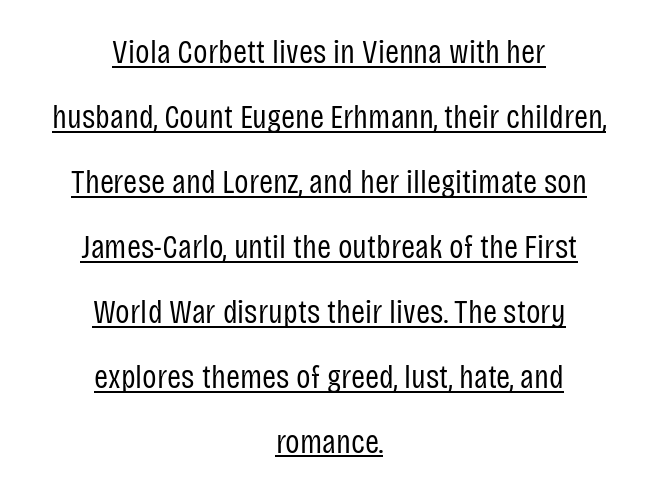
The image shows 34 px regular-weight, condensed sans-serif type, upright; set centered, loose line spacing (1.91x), normal letter spacing, underlined; low stroke contrast and a large x-height.
